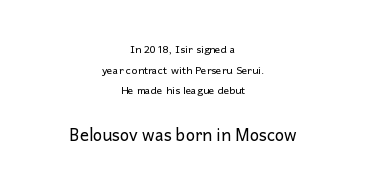
{"italic": "no", "bold": "no", "underline": "no", "align": "center", "line_spacing": "normal", "line_spacing_ratio": 1.47, "letter_spacing": "normal", "letter_spacing_em": 0.0, "larger_block": "second", "size_ratio": 1.57, "glyph_px": 22}
